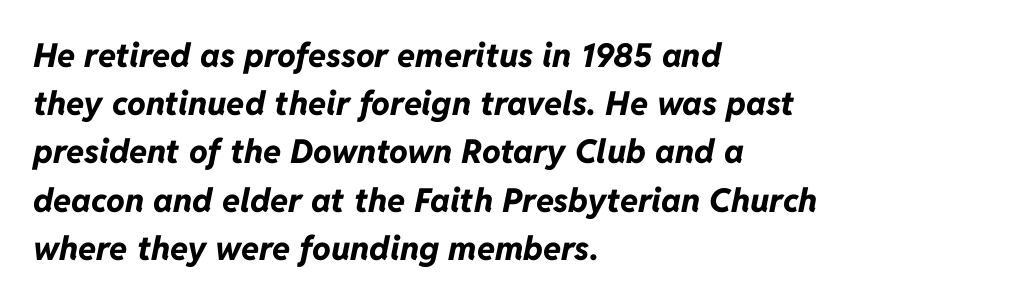
The gap between lines stays unmarked. This sample has the flowing, uneven cadence of proportional lettering. A classic flush-left, rag-right setting is used for this passage. Style check: oblique. Compared with an ordinary text face, these strokes are far heavier — a full bold. Baseline-to-baseline distance is the conventional proportion of letter height.
